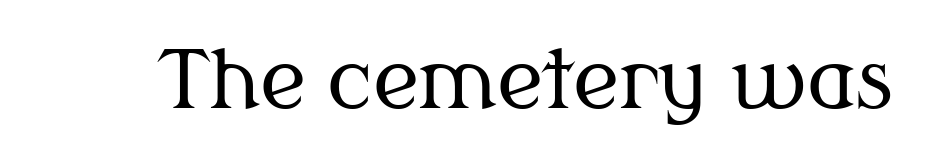
The image shows 80 px regular-weight serif type, upright; set normal letter spacing, not underlined; medium stroke contrast and a medium x-height.
